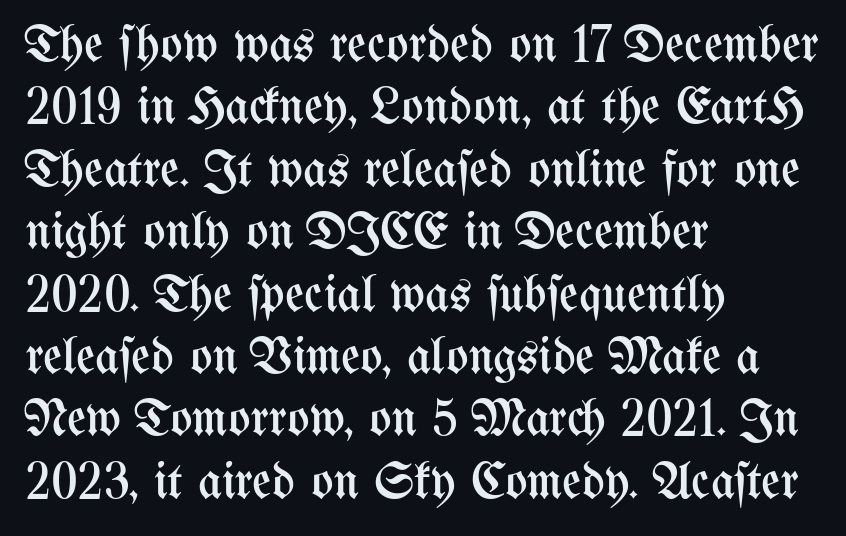
Spacing verdict: proportional, widths tailored to each character. Leftover space on each line is placed entirely after the last word. Unmarked baselines from the first word to the last. Ascenders rise straight up at ninety degrees. Is this a heavy cut? Hardly; it is regular or lighter.
